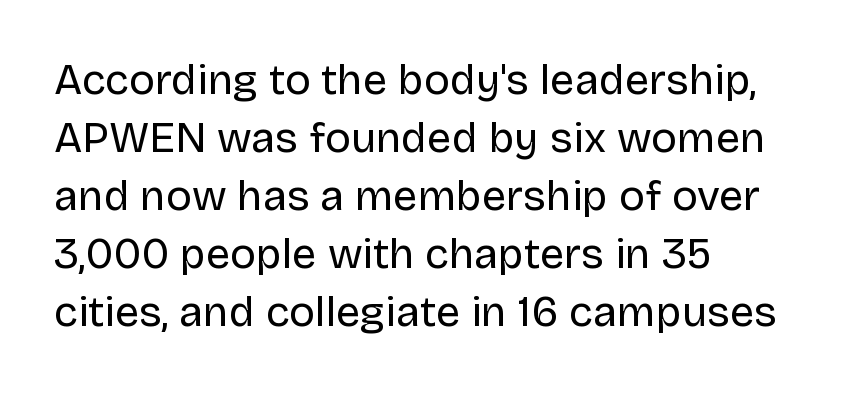
{"serif": "no", "italic": "no", "bold": "no", "weight": "regular", "width": "normal", "stroke_contrast": "low", "x_height": "large", "monospaced": "no", "underline": "no", "align": "left", "line_spacing": "normal", "line_spacing_ratio": 1.35, "letter_spacing": "normal", "letter_spacing_em": 0.0, "glyph_px": 43}
